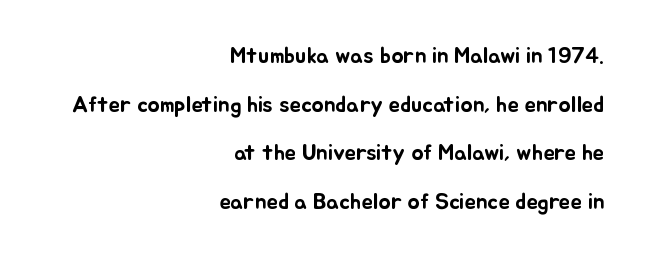
The image shows 23 px text type, upright; set right-aligned, loose line spacing (2.11x), normal letter spacing, not underlined.
